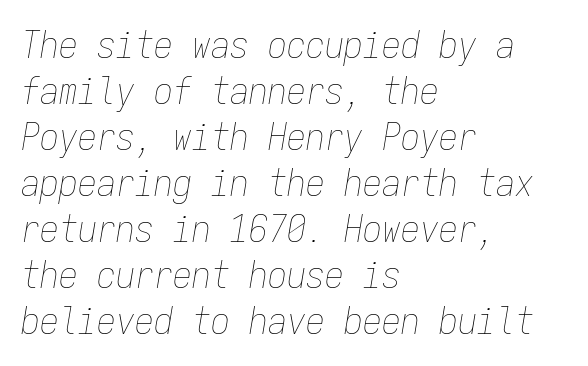
The image shows 38 px thin, condensed type, italic (leaning right), monospaced; set left-aligned, line spacing 1.21x, normal letter spacing, not underlined; low stroke contrast and a medium x-height.
